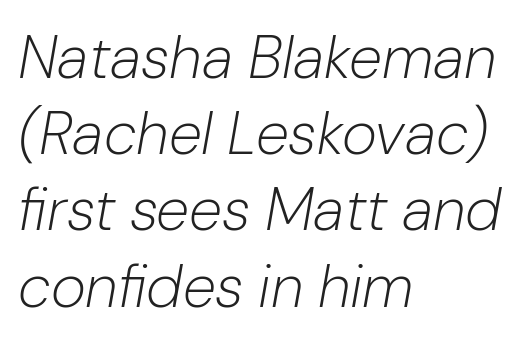
{"italic": "yes", "lean": "right", "slant_degrees": 10, "bold": "no", "weight": "light", "width": "normal", "stroke_contrast": "low", "x_height": "medium", "monospaced": "no", "underline": "no", "align": "left", "line_spacing": "normal", "line_spacing_ratio": 1.27, "letter_spacing": "normal", "letter_spacing_em": 0.0, "glyph_px": 60}
